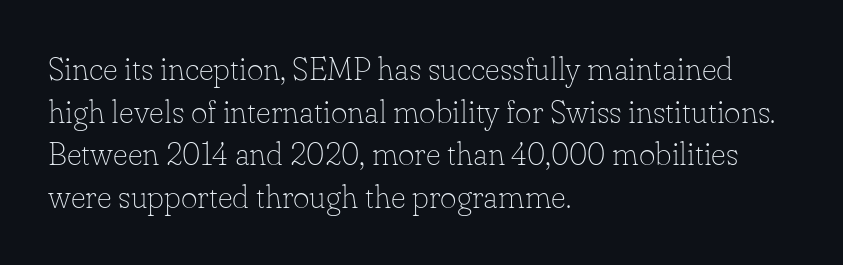
{"serif": "yes", "italic": "no", "bold": "no", "weight": "thin", "width": "normal", "stroke_contrast": "low", "x_height": "small", "monospaced": "no", "underline": "no", "align": "left", "line_spacing": "normal", "line_spacing_ratio": 1.33, "letter_spacing": "normal", "letter_spacing_em": 0.0, "glyph_px": 32}
